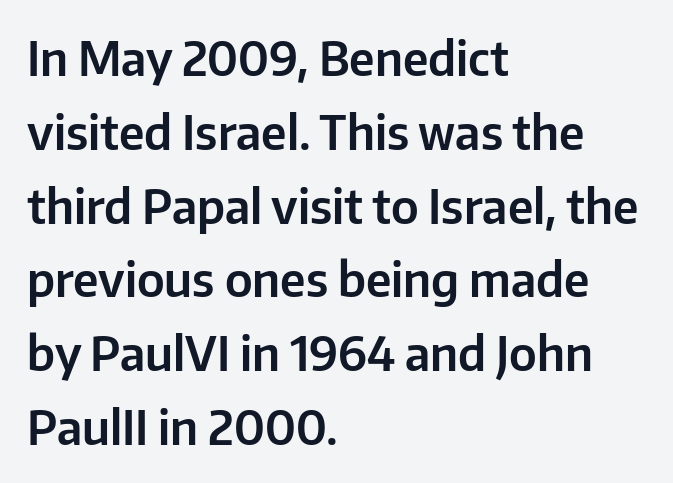
{"serif": "no", "italic": "no", "width": "normal", "stroke_contrast": "low", "x_height": "medium", "monospaced": "no", "underline": "no", "align": "left", "line_spacing": "normal", "line_spacing_ratio": 1.57, "letter_spacing": "normal", "letter_spacing_em": 0.0, "glyph_px": 47}
